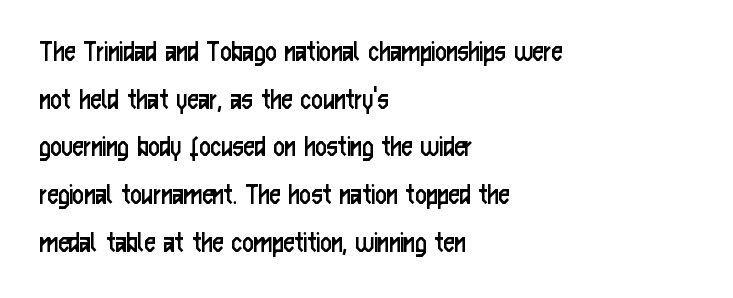
Whoever set this chose a conventional vertical rhythm. This is not heavy type; no bold has been used. Descender tails drop into unmarked territory. The rendering uses natural spacing where letterforms have individual widths. This is sans-serif lettering, the kind often seen on screens and signage. Posture: upright roman.
